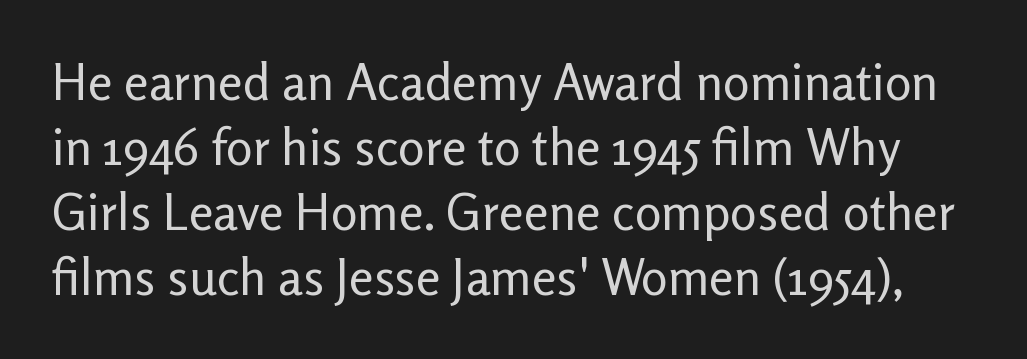
{"serif": "no", "italic": "no", "bold": "no", "weight": "regular", "width": "normal", "stroke_contrast": "low", "x_height": "medium", "monospaced": "no", "underline": "no", "line_spacing": "normal", "line_spacing_ratio": 1.3, "letter_spacing": "normal", "letter_spacing_em": 0.0, "glyph_px": 50}
